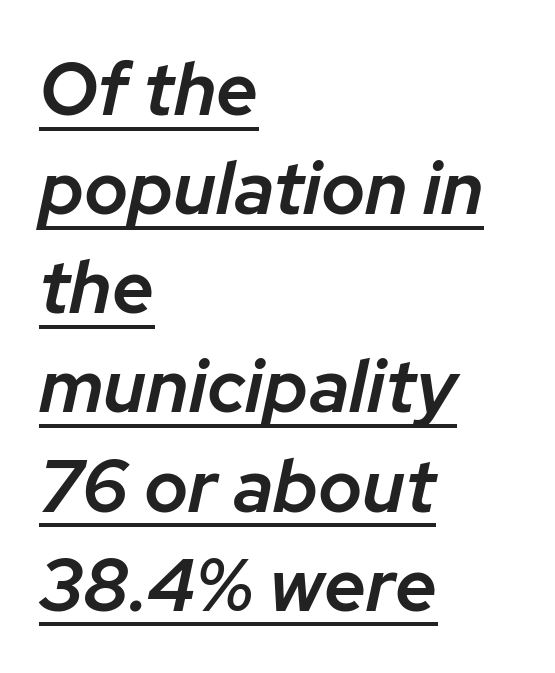
Teacher's note: observe the even left margin — that is flush-left alignment. The rendering uses a semibold face; strokes are thickened but not to full bold. Characters follow at the spacing the type designer built in. Leading matches the norm, producing a regular column. This sample has the flowing, uneven cadence of proportional lettering. This rendering features underlined lettering.
